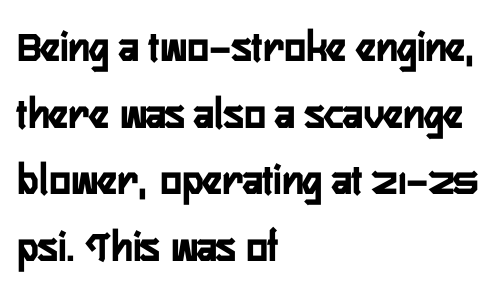
Here the designer chose a conventional face with non-uniform glyph widths. The text was rendered using a sans face with plain stroke endings. Its strokes are broad and dark, the hallmark of bold type. The passage shown stacks its lines at a standard gap.
